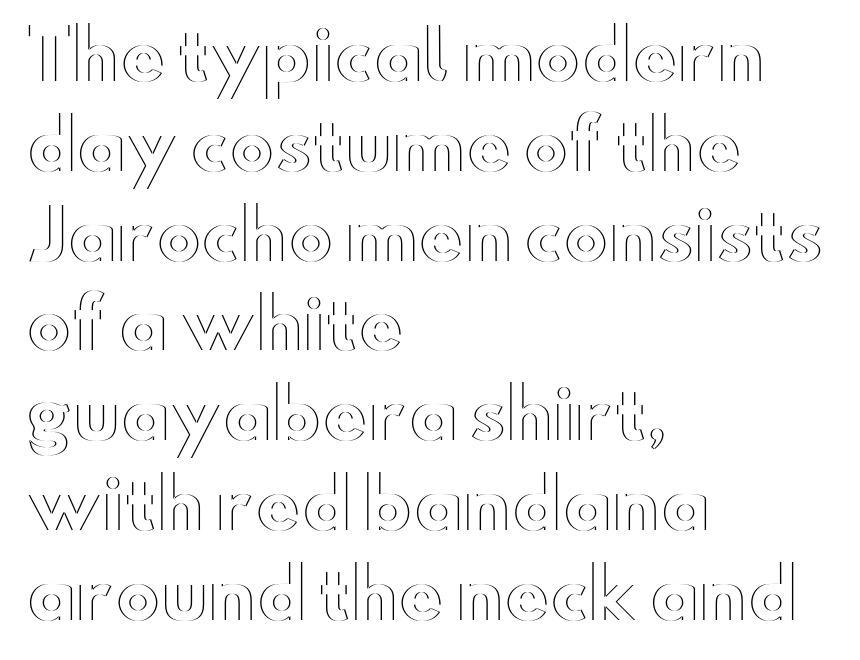
Q: Is the text italic (slanted)? A: No, it is upright.
Q: Is the text underlined? A: No.
Q: How is the paragraph aligned? A: Left-aligned.
Q: Is the spacing between letters normal or unusually wide? A: Normal.
Q: Is the spacing between lines tight, normal or loose? A: Normal.
Q: Width (condensed, normal, or wide)? A: Wide.
Q: x-height? A: Small.
Q: Monospaced? A: No.
